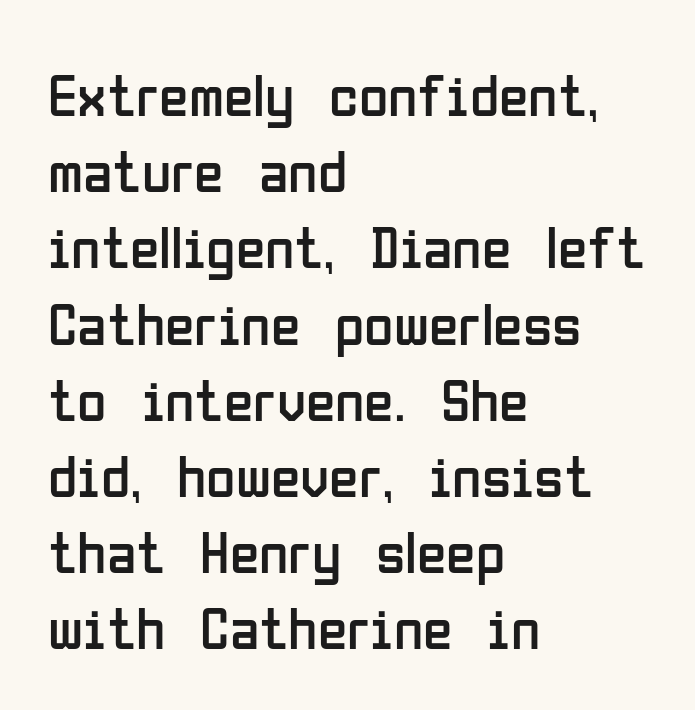
The image shows 60 px regular-weight, condensed sans-serif type, upright; set left-aligned, normal line spacing (1.27x), normal letter spacing, not underlined; low stroke contrast and a medium x-height.
